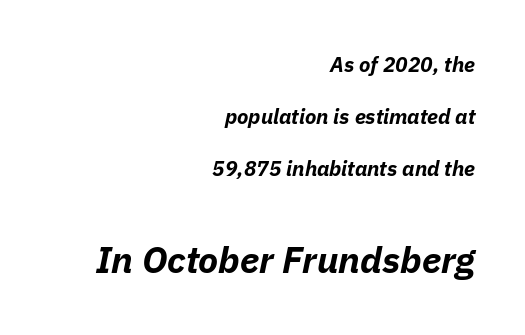
The image shows 37 px bold type, italic (leaning right); set right-aligned, loose line spacing (2.47x), normal letter spacing, not underlined; the second (bottom) block is 1.76x larger; low stroke contrast and a medium x-height.
